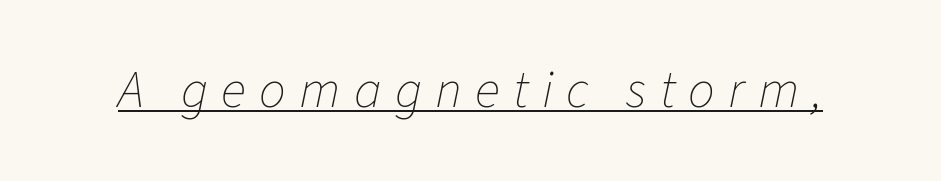
Q: Is the text bold? A: No.
Q: Is the text italic (slanted)? A: Yes, it leans right by about 11 degrees.
Q: Is the text underlined? A: Yes.
Q: Is the spacing between letters normal or unusually wide? A: Unusually wide.
Q: Width (condensed, normal, or wide)? A: Normal.
Q: Stroke contrast? A: Low.
Q: x-height? A: Medium.
Q: Monospaced? A: No.
